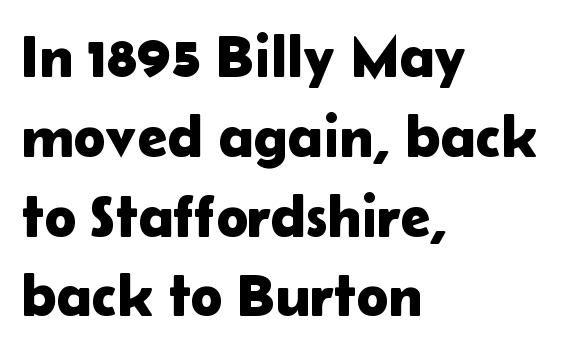
The image shows 60 px sans-serif type, upright; set left-aligned, normal line spacing (1.33x), normal letter spacing, not underlined; low stroke contrast and a medium x-height.
